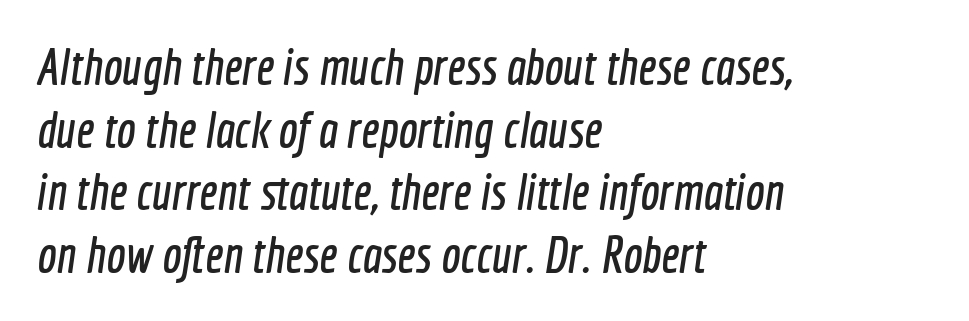
{"serif": "no", "width": "condensed", "x_height": "medium", "monospaced": "no", "underline": "no", "align": "left", "line_spacing_ratio": 1.23, "letter_spacing": "normal", "letter_spacing_em": 0.0, "glyph_px": 51}
